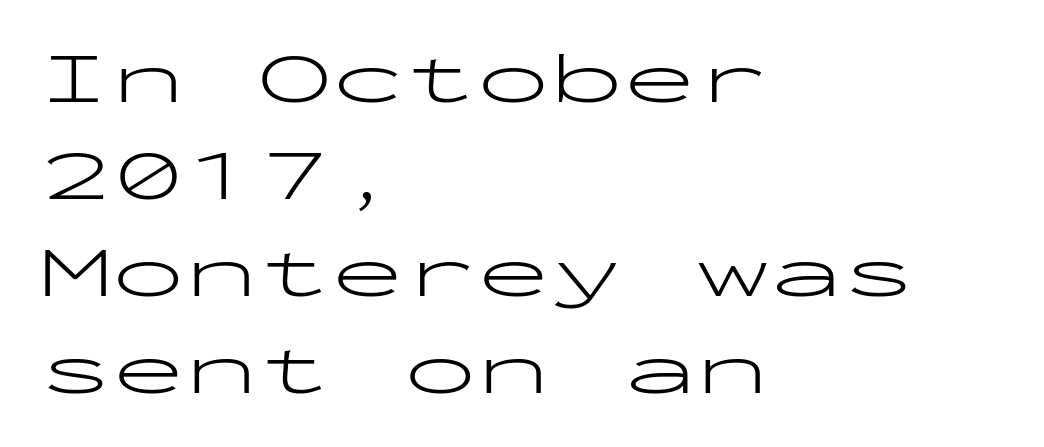
Q: Is the text bold? A: No.
Q: Is the text italic (slanted)? A: No, it is upright.
Q: Is the typeface a serif or a sans-serif typeface? A: Sans-serif.
Q: Is the text underlined? A: No.
Q: How is the paragraph aligned? A: Left-aligned.
Q: Is the spacing between letters normal or unusually wide? A: Normal.
Q: Is the spacing between lines tight, normal or loose? A: Normal.
Q: Width (condensed, normal, or wide)? A: Wide.
Q: Stroke contrast? A: Low.
Q: x-height? A: Medium.
Q: Monospaced? A: Yes.
